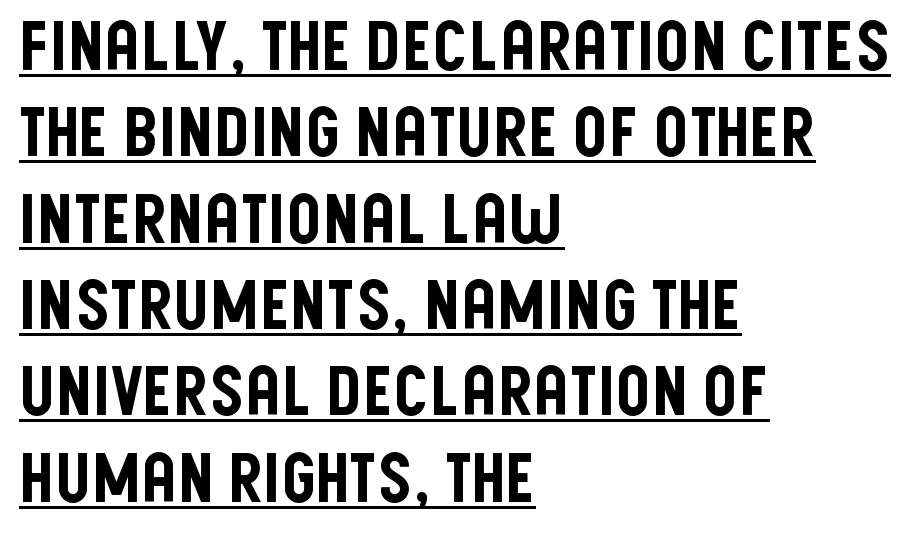
No feet cap the strokes, marking this as sans-serif type. The rows are spaced the way most documents space them. Students, note that the glyphs here touch the page at normal intervals. The paragraph has a hard left edge and a soft right edge.
